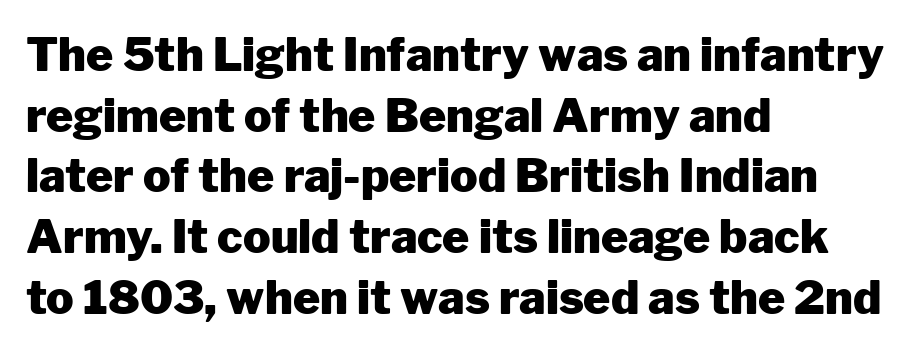
{"serif": "no", "italic": "no", "bold": "yes", "weight": "heavy", "width": "normal", "stroke_contrast": "low", "x_height": "medium", "monospaced": "no", "underline": "no", "align": "left", "line_spacing": "normal", "line_spacing_ratio": 1.32, "letter_spacing": "normal", "letter_spacing_em": 0.0, "glyph_px": 46}
